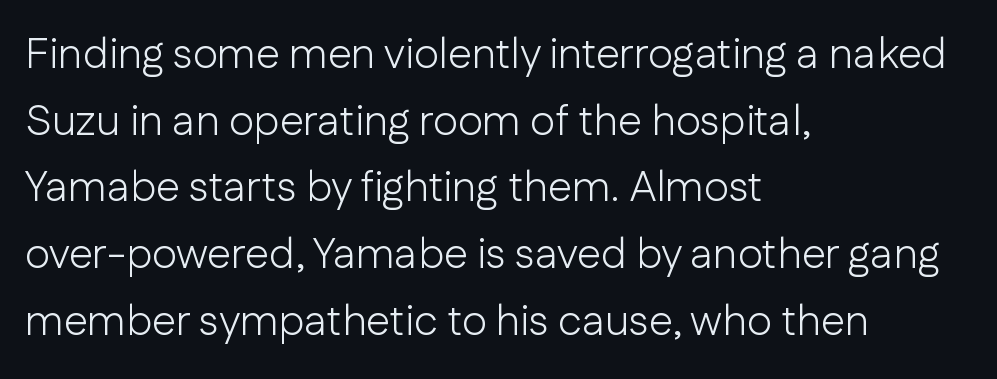
The image shows 43 px light sans-serif type, upright; set left-aligned, normal line spacing (1.55x), normal letter spacing, not underlined; low stroke contrast and a medium x-height.
